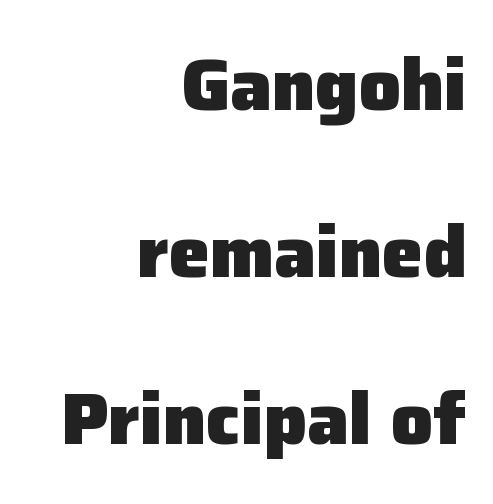
If you measured baseline to baseline, you'd find a long distance. Serif or sans? Sans — the stroke terminals are bare. You can tell it's not italic because the verticals are truly vertical. Short and long lines alike share a common ending point at right. Check under the words: just untouched page. Observe the ordinary spacing: letters are neighbours, not strangers.
